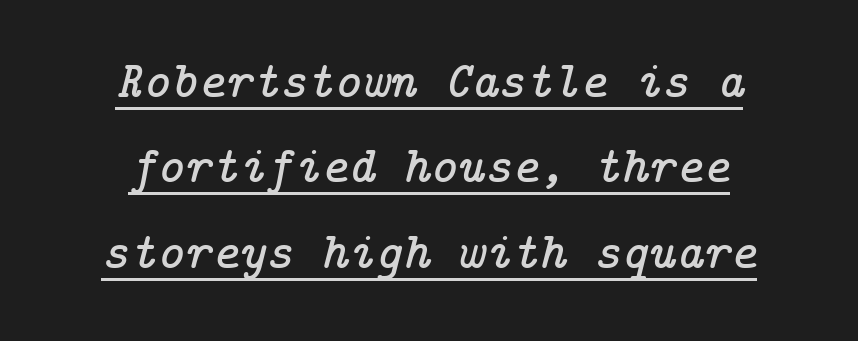
This is oblique type, the kind used for emphasis or titles. The font family rendered here belongs to the serif group. Whoever set this chose a conventional vertical rhythm. Looks like someone drew a line under every word here. This rendering leaves character spacing at its baseline value. The typesetter chose a symmetrical, centered arrangement here.
